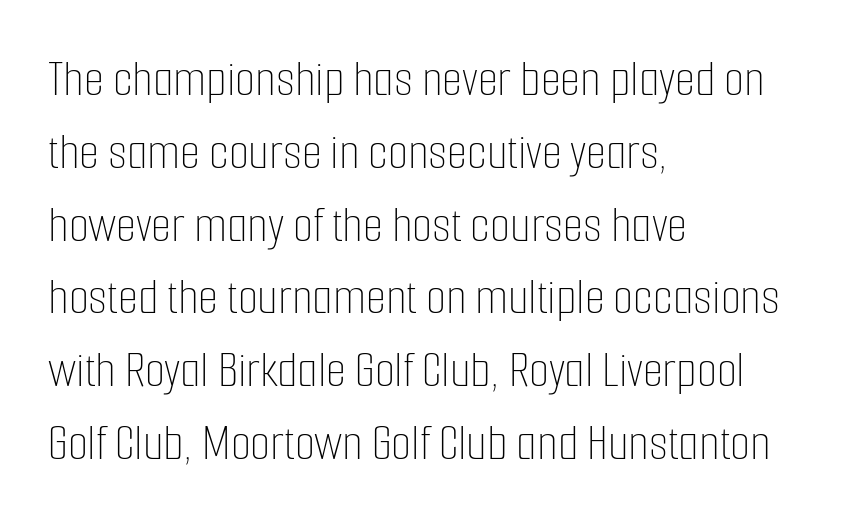
No extra tracking has been applied to these lines. This rendering uses left alignment, leaving the right contour irregular. The specimen omits any rule beneath the text block's lines. The font is comparable to plain body text, perhaps lighter. Varying glyph widths throughout — classic text-font behaviour. Is there much room between lines? A standard amount, neither cramped nor airy.
